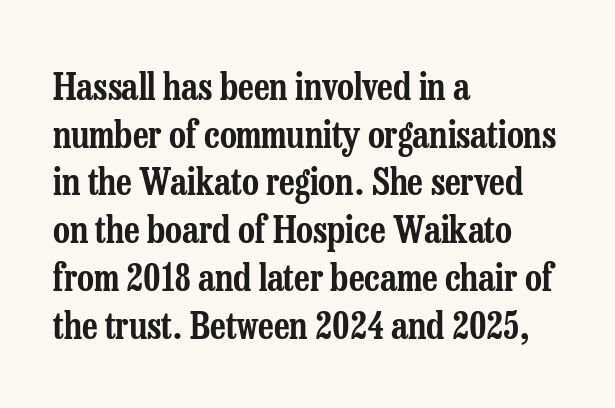
Q: Is the text italic (slanted)? A: No, it is upright.
Q: Is the typeface a serif or a sans-serif typeface? A: Serif.
Q: Is the text underlined? A: No.
Q: How is the paragraph aligned? A: Left-aligned.
Q: Is the spacing between letters normal or unusually wide? A: Normal.
Q: Is the spacing between lines tight, normal or loose? A: Normal.
Q: Width (condensed, normal, or wide)? A: Condensed.
Q: Stroke contrast? A: Low.
Q: x-height? A: Medium.
Q: Monospaced? A: No.
